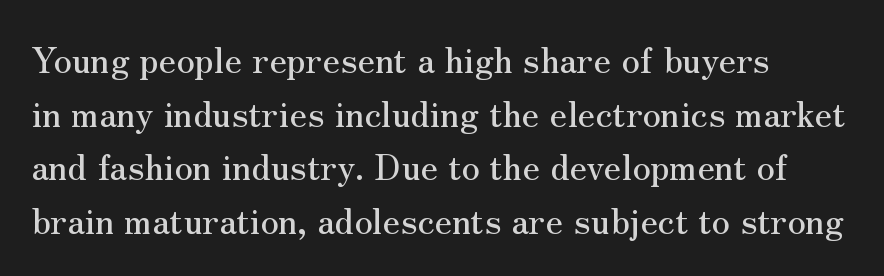
Q: Is the text italic (slanted)? A: No, it is upright.
Q: Is the typeface a serif or a sans-serif typeface? A: Serif.
Q: Is the text underlined? A: No.
Q: How is the paragraph aligned? A: Left-aligned.
Q: Is the spacing between letters normal or unusually wide? A: Normal.
Q: Is the spacing between lines tight, normal or loose? A: Normal.
Q: Width (condensed, normal, or wide)? A: Normal.
Q: Stroke contrast? A: Medium.
Q: x-height? A: Small.
Q: Monospaced? A: No.
